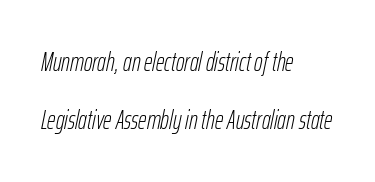
The image shows 26 px text type, italic (leaning right); set left-aligned, loose line spacing (2.22x), normal letter spacing, not underlined.
